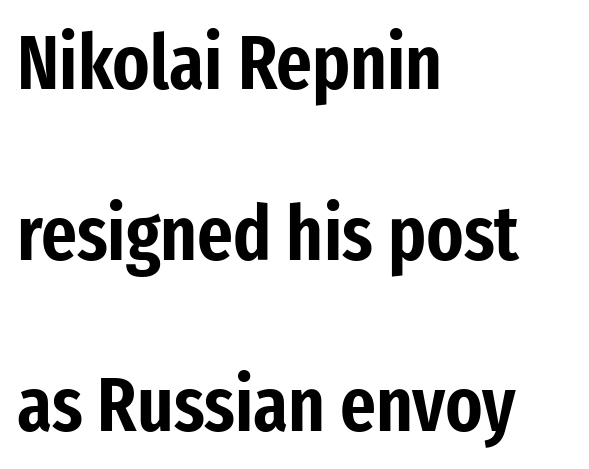
The image shows 77 px condensed sans-serif type, upright; set left-aligned, loose line spacing (2.22x), normal letter spacing, not underlined; low stroke contrast and a medium x-height.
